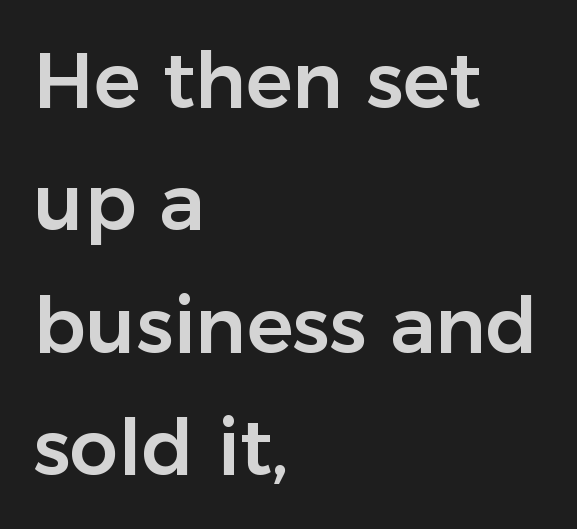
Q: Is the text italic (slanted)? A: No, it is upright.
Q: Is the typeface a serif or a sans-serif typeface? A: Sans-serif.
Q: Is the text underlined? A: No.
Q: How is the paragraph aligned? A: Left-aligned.
Q: Is the spacing between letters normal or unusually wide? A: Normal.
Q: Is the spacing between lines tight, normal or loose? A: Normal.
Q: Width (condensed, normal, or wide)? A: Normal.
Q: Stroke contrast? A: Low.
Q: x-height? A: Medium.
Q: Monospaced? A: No.
